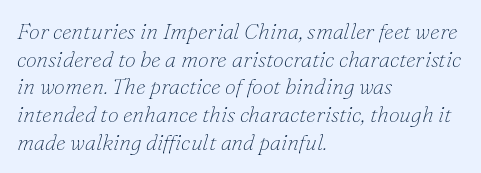
The rendering anchors every line to the left-hand side. Has an underline been added? It has not. Summary of vertical rhythm: regular, with standard interline spacing. The type is set solid horizontally, with unmodified tracking. An italicized treatment has been applied to the whole sample. Ink coverage per letter is moderate at most.
